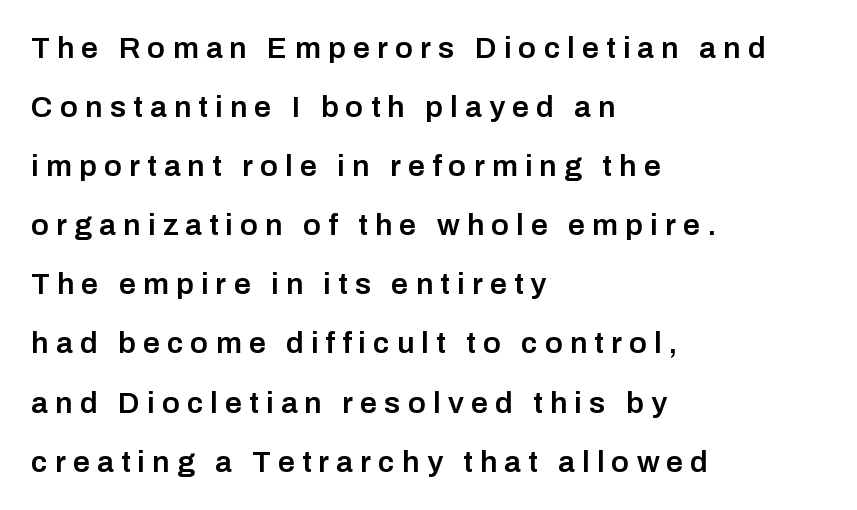
Q: Is the text bold? A: Semi-bold.
Q: Is the text italic (slanted)? A: No, it is upright.
Q: Is the typeface a serif or a sans-serif typeface? A: Sans-serif.
Q: Is the text underlined? A: No.
Q: How is the paragraph aligned? A: Left-aligned.
Q: Is the spacing between letters normal or unusually wide? A: Unusually wide.
Q: Is the spacing between lines tight, normal or loose? A: Loose.
Q: Width (condensed, normal, or wide)? A: Normal.
Q: Stroke contrast? A: Low.
Q: x-height? A: Medium.
Q: Monospaced? A: No.
